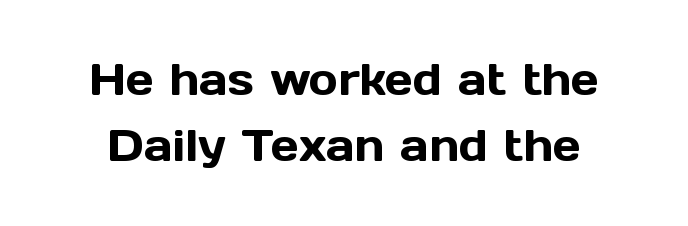
Q: Is the text italic (slanted)? A: No, it is upright.
Q: Is the typeface a serif or a sans-serif typeface? A: Sans-serif.
Q: Is the text underlined? A: No.
Q: Is the spacing between letters normal or unusually wide? A: Normal.
Q: Is the spacing between lines tight, normal or loose? A: Normal.
Q: Width (condensed, normal, or wide)? A: Normal.
Q: x-height? A: Medium.
Q: Monospaced? A: No.
